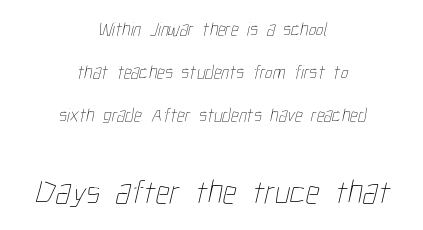
Letter spacing: default. Where is the straight margin? There isn't one; the lines are centered. Weight class: somewhere from thin through regular. Think of a printed novel: that variable character pitch is what you see here. No word sits above an underline.
